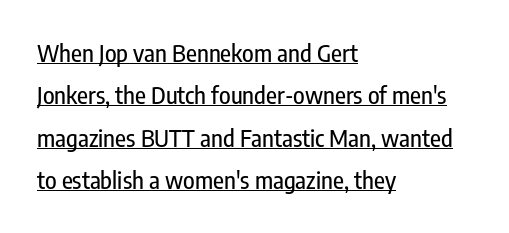
The image shows 24 px text type, upright; set left-aligned, line spacing 1.77x, normal letter spacing, underlined.
